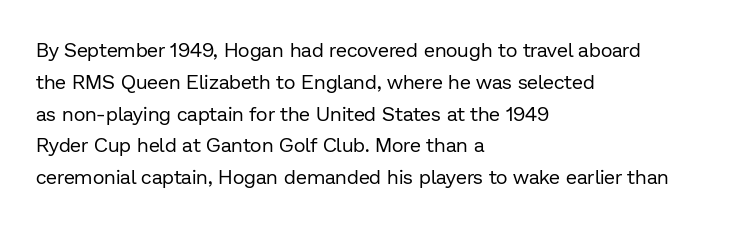
This is not heavy type; no bold has been used. Tracking here is standard; glyphs follow each other at the usual distance. Horizontal bands of white between lines are of average thickness. Underlining? Definitely not there. A student would call this left alignment; a typographer would say flush left, rag right.
